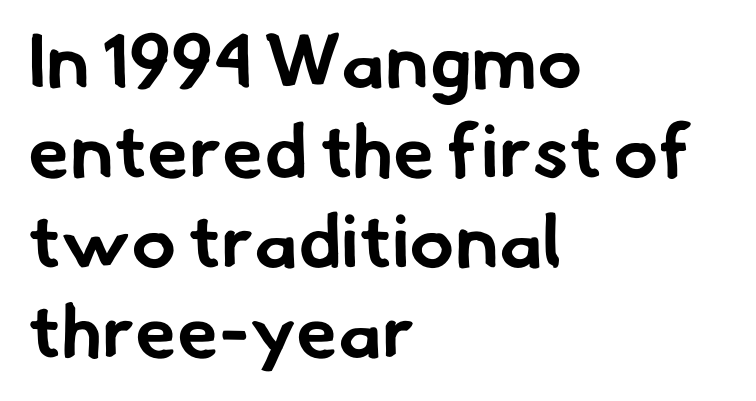
Q: Is the text bold? A: Yes.
Q: Is the typeface a serif or a sans-serif typeface? A: Sans-serif.
Q: Is the text underlined? A: No.
Q: How is the paragraph aligned? A: Left-aligned.
Q: Is the spacing between letters normal or unusually wide? A: Normal.
Q: Width (condensed, normal, or wide)? A: Normal.
Q: Stroke contrast? A: Low.
Q: x-height? A: Small.
Q: Monospaced? A: No.
